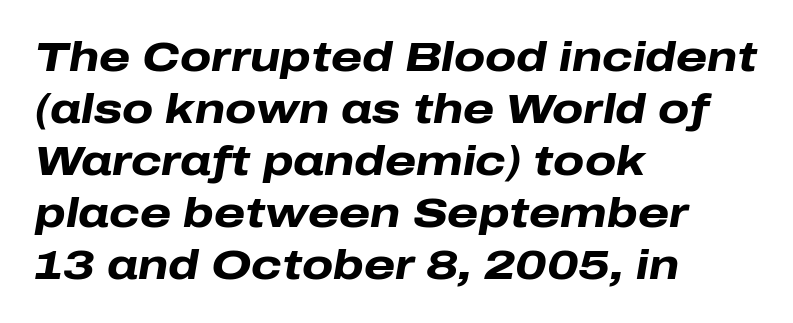
This block has exactly the height ordinary leading produces. Words float on clear page, feet unadorned. A typesetter would call this proportional, since set widths differ per character. Strong, thick strokes mark this as bold type.
